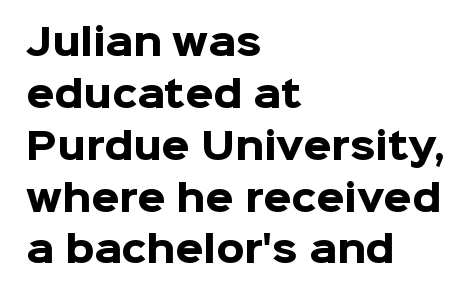
Compared with an ordinary text face, these strokes are far heavier — a full bold. Honestly, the row spacing looks completely unremarkable. Grotesque or geometric, the face here clearly has no serifs. Quick note: underline off. The face used here is rendered with its standard letterfit. Horizontally, the lines are justified to the leading edge only.
